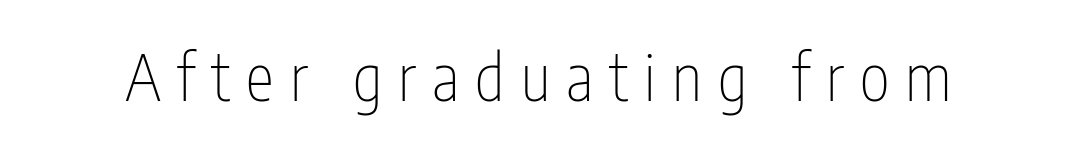
The image shows 64 px thin, condensed sans-serif type, upright; set unusually wide letter spacing (+0.25 em), not underlined; low stroke contrast and a medium x-height.
